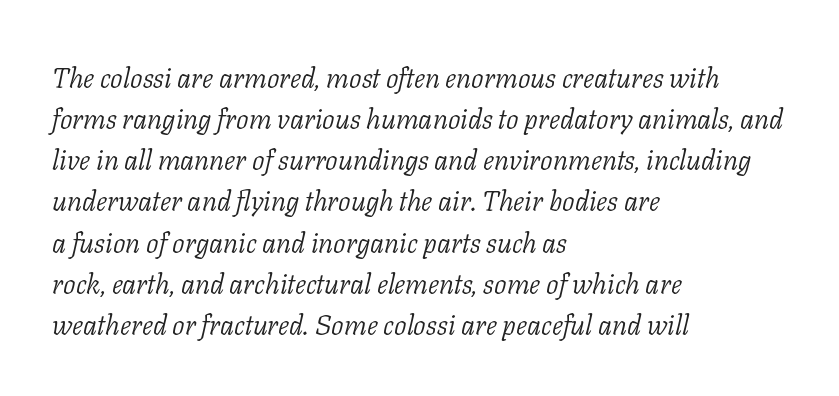
{"serif": "yes", "italic": "yes", "lean": "right", "slant_degrees": 11, "bold": "no", "weight": "light", "width": "normal", "stroke_contrast": "low", "x_height": "medium", "monospaced": "no", "underline": "no", "align": "left", "line_spacing": "normal", "line_spacing_ratio": 1.47, "letter_spacing": "normal", "letter_spacing_em": 0.0, "glyph_px": 28}
